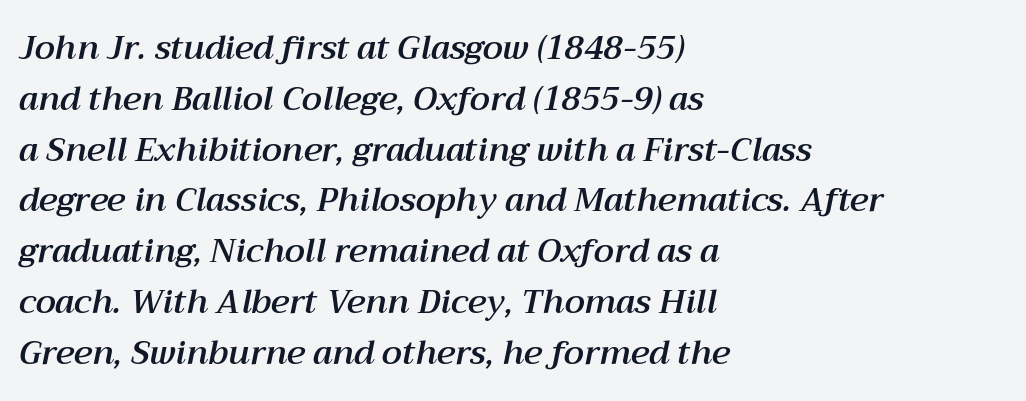
Q: Is the text italic (slanted)? A: Yes, it leans right by about 12 degrees.
Q: Is the text underlined? A: No.
Q: How is the paragraph aligned? A: Left-aligned.
Q: Is the spacing between letters normal or unusually wide? A: Normal.
Q: Is the spacing between lines tight, normal or loose? A: Normal.
Q: Width (condensed, normal, or wide)? A: Normal.
Q: Stroke contrast? A: Medium.
Q: x-height? A: Medium.
Q: Monospaced? A: No.
